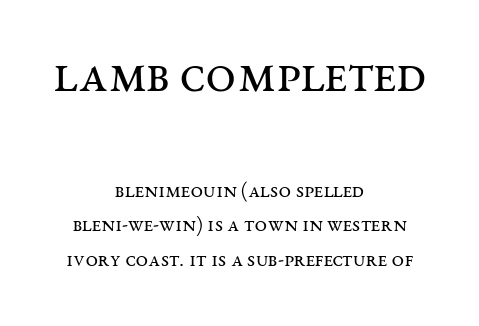
Q: Is the text bold? A: No.
Q: Is the text italic (slanted)? A: No, it is upright.
Q: Is the typeface a serif or a sans-serif typeface? A: Serif.
Q: Is the text underlined? A: No.
Q: How is the paragraph aligned? A: Centered.
Q: Is the spacing between letters normal or unusually wide? A: Normal.
Q: Is the spacing between lines tight, normal or loose? A: Normal.
Q: Which block of text is set in a larger size, the first (top) or the second (bottom)? A: The first (top) one.
Q: Width (condensed, normal, or wide)? A: Wide.
Q: Stroke contrast? A: Medium.
Q: x-height? A: Large.
Q: Monospaced? A: No.
